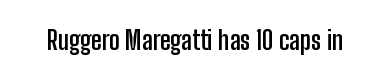
Q: Is the text bold? A: Yes.
Q: Is the text italic (slanted)? A: No, it is upright.
Q: Is the text underlined? A: No.
Q: Is the spacing between letters normal or unusually wide? A: Normal.
